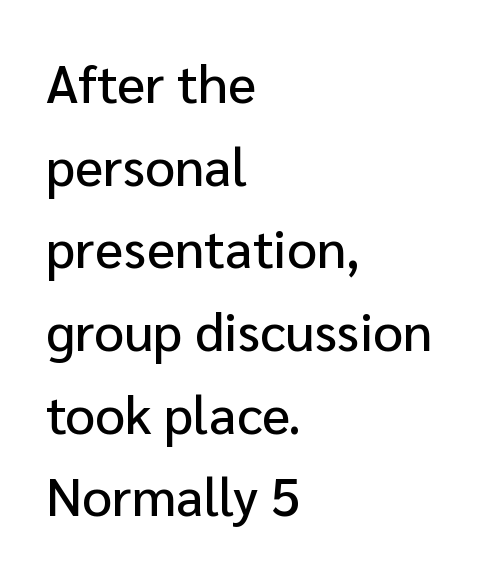
Unmarked baselines from the first word to the last. Leftover space on each line is placed entirely after the last word. No feet cap the strokes, marking this as sans-serif type. Glyph-to-glyph distance matches everyday printed text.
